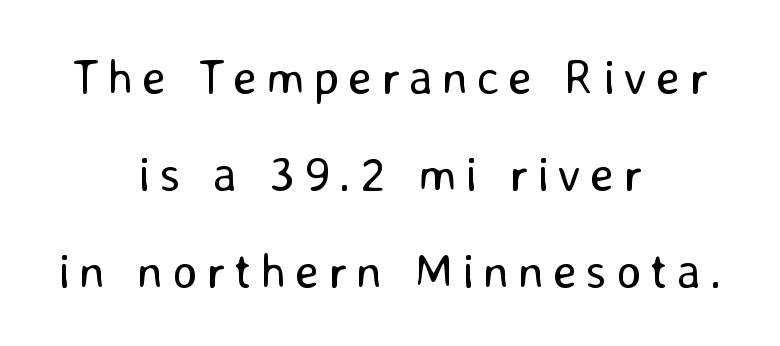
A student would call this center alignment; a typographer would say set centered. Bare-footed words on every line. Upright lettering throughout. Unbolded letterforms with no extra heft. Horizontal bands of white between lines are thick stripes.
